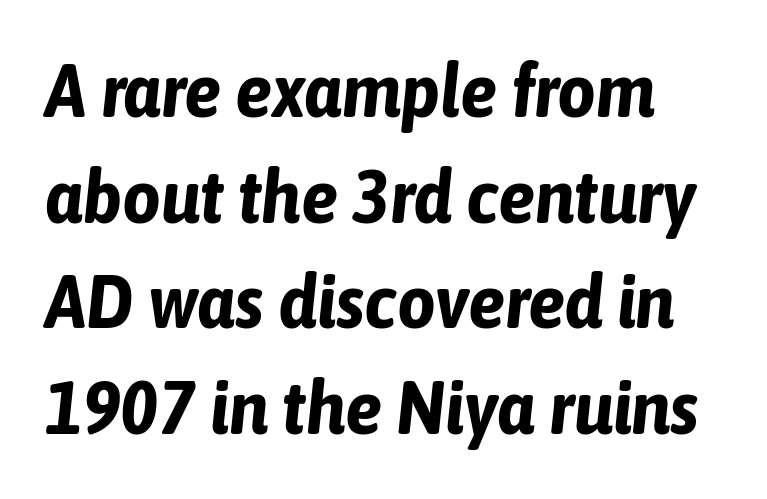
{"italic": "yes", "lean": "right", "slant_degrees": 6, "bold": "yes", "weight": "bold", "width": "condensed", "stroke_contrast": "low", "x_height": "medium", "monospaced": "no", "underline": "no", "line_spacing": "normal", "line_spacing_ratio": 1.41, "letter_spacing": "normal", "letter_spacing_em": 0.0, "glyph_px": 75}
